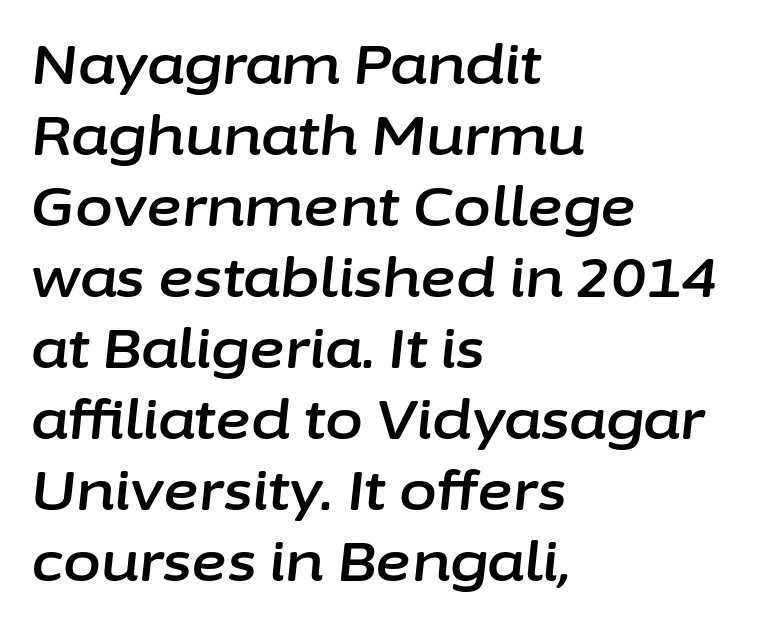
{"italic": "yes", "lean": "right", "slant_degrees": 6, "width": "normal", "stroke_contrast": "low", "x_height": "medium", "monospaced": "no", "underline": "no", "align": "left", "line_spacing": "normal", "line_spacing_ratio": 1.29, "letter_spacing": "normal", "letter_spacing_em": 0.0, "glyph_px": 55}
